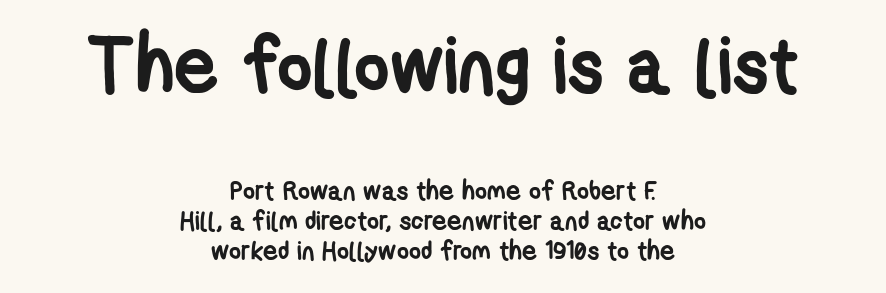
Q: Is the text bold? A: Yes.
Q: Is the typeface a serif or a sans-serif typeface? A: Sans-serif.
Q: Is the text underlined? A: No.
Q: How is the paragraph aligned? A: Centered.
Q: Is the spacing between letters normal or unusually wide? A: Normal.
Q: Is the spacing between lines tight, normal or loose? A: Tight.
Q: Which block of text is set in a larger size, the first (top) or the second (bottom)? A: The first (top) one.
Q: Width (condensed, normal, or wide)? A: Condensed.
Q: Stroke contrast? A: Low.
Q: x-height? A: Medium.
Q: Monospaced? A: No.
